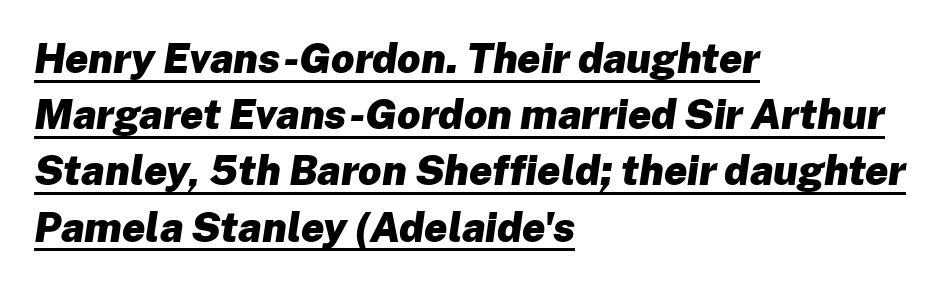
The image shows 41 px heavy type, italic (leaning right); set left-aligned, normal line spacing (1.37x), normal letter spacing, underlined; low stroke contrast and a medium x-height.
